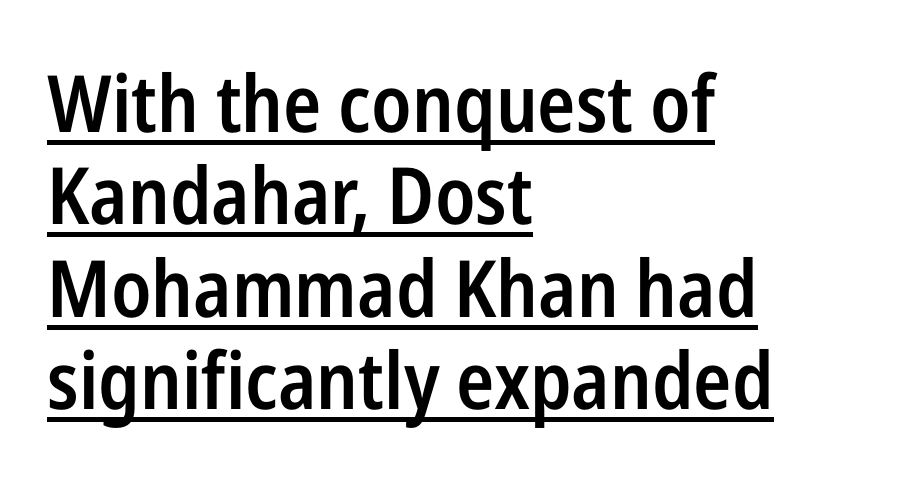
Underline: present. Each line starts at the same left margin while the right side varies. Italic? Not at all — the glyphs are vertical. Looks like regular typesetting: each glyph gets only the width it needs.
